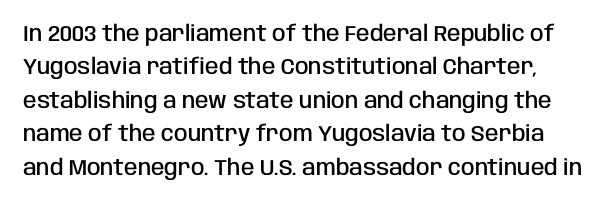
The image shows 22 px text type, upright; set normal line spacing (1.52x), normal letter spacing, not underlined.
